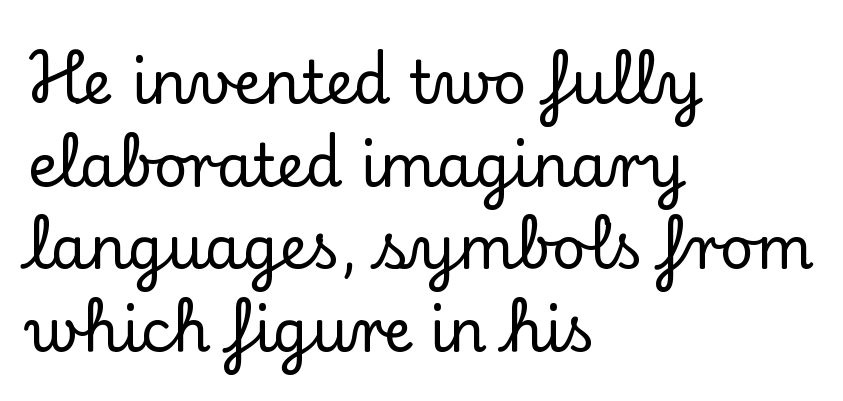
The image shows 59 px serif type, upright; set left-aligned, normal line spacing (1.4x), normal letter spacing, not underlined; low stroke contrast and a small x-height.
